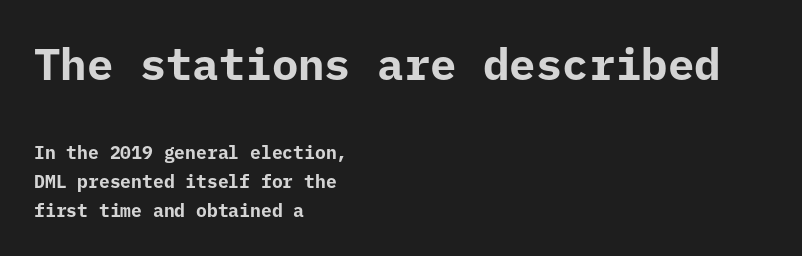
Baseline-to-baseline distance is the conventional proportion of letter height. Reading top to bottom, the characters get smaller at the block break. The passage shown is typed in a monospace face where columns stay perfectly aligned. Descenders hang freely into open space.
